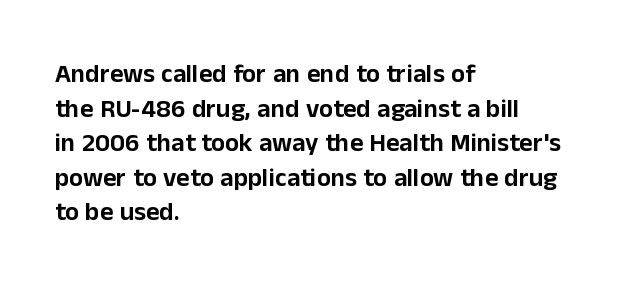
{"italic": "no", "underline": "no", "align": "left", "line_spacing": "normal", "line_spacing_ratio": 1.33, "letter_spacing": "normal", "letter_spacing_em": 0.0, "glyph_px": 26}
